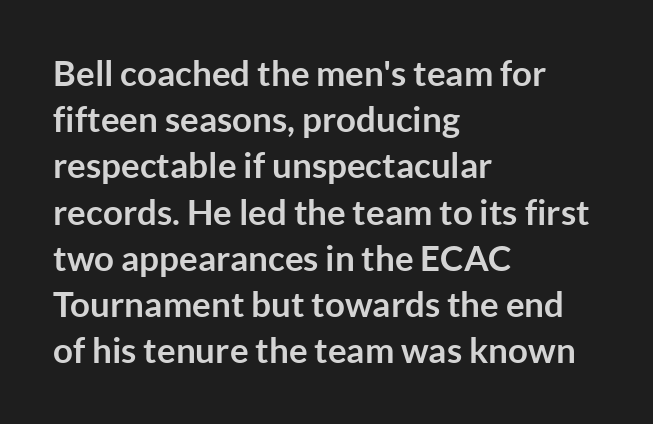
Q: Is the text bold? A: Yes.
Q: Is the text italic (slanted)? A: No, it is upright.
Q: Is the typeface a serif or a sans-serif typeface? A: Sans-serif.
Q: Is the text underlined? A: No.
Q: How is the paragraph aligned? A: Left-aligned.
Q: Is the spacing between letters normal or unusually wide? A: Normal.
Q: Is the spacing between lines tight, normal or loose? A: Normal.
Q: Width (condensed, normal, or wide)? A: Normal.
Q: Stroke contrast? A: Low.
Q: x-height? A: Medium.
Q: Monospaced? A: No.
